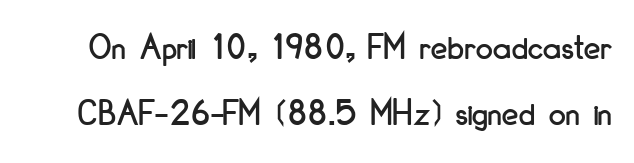
Unlike italic type, these characters show no tilt at all. Spacing verdict: proportional, widths tailored to each character. Short note: letters normally spaced. A bare baseline throughout the passage. Each letter's strokes conclude bluntly, with no projecting serifs.
